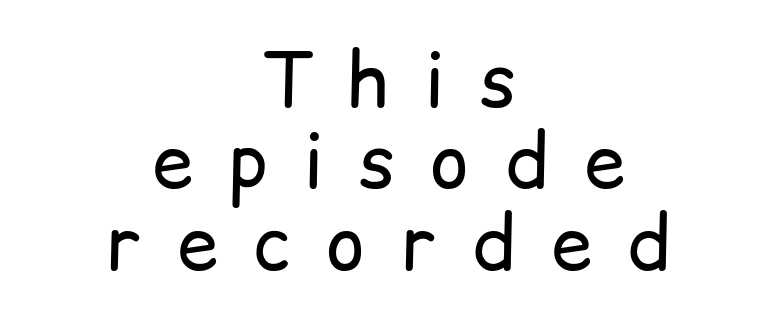
Q: Is the text bold? A: No.
Q: Is the text italic (slanted)? A: No, it is upright.
Q: Is the typeface a serif or a sans-serif typeface? A: Sans-serif.
Q: Is the text underlined? A: No.
Q: How is the paragraph aligned? A: Centered.
Q: Is the spacing between letters normal or unusually wide? A: Unusually wide.
Q: Is the spacing between lines tight, normal or loose? A: Tight.
Q: Width (condensed, normal, or wide)? A: Normal.
Q: Stroke contrast? A: Low.
Q: x-height? A: Medium.
Q: Monospaced? A: No.
